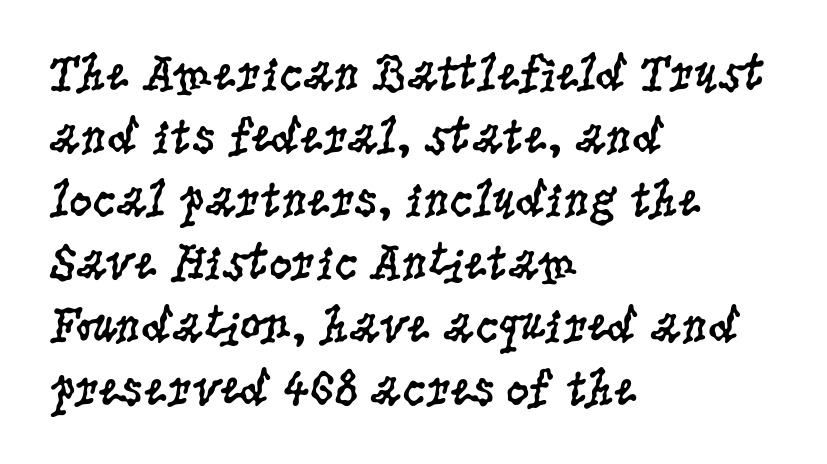
Q: Is the text bold? A: No.
Q: Is the typeface a serif or a sans-serif typeface? A: Serif.
Q: Is the text underlined? A: No.
Q: How is the paragraph aligned? A: Left-aligned.
Q: Is the spacing between letters normal or unusually wide? A: Normal.
Q: Width (condensed, normal, or wide)? A: Condensed.
Q: Stroke contrast? A: Low.
Q: x-height? A: Large.
Q: Monospaced? A: No.
